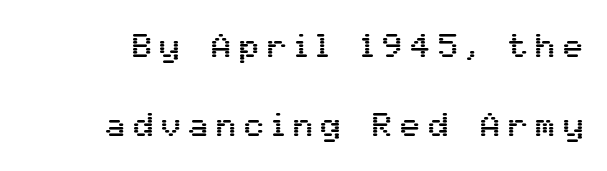
{"serif": "no", "italic": "no", "width": "normal", "stroke_contrast": "medium", "x_height": "medium", "monospaced": "no", "underline": "no", "line_spacing": "loose", "line_spacing_ratio": 2.4, "letter_spacing": "wide", "letter_spacing_em": 0.24, "glyph_px": 33}
